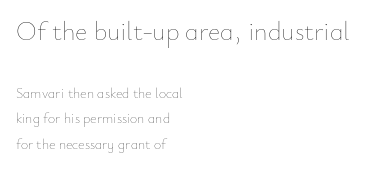
The lettering holds an erect, upright posture throughout. A student would notice the top passage is typeset larger than what follows. Short note: letters normally spaced. Left-aligned paragraph, ragged on the right. Has an underline been added? It has not.
